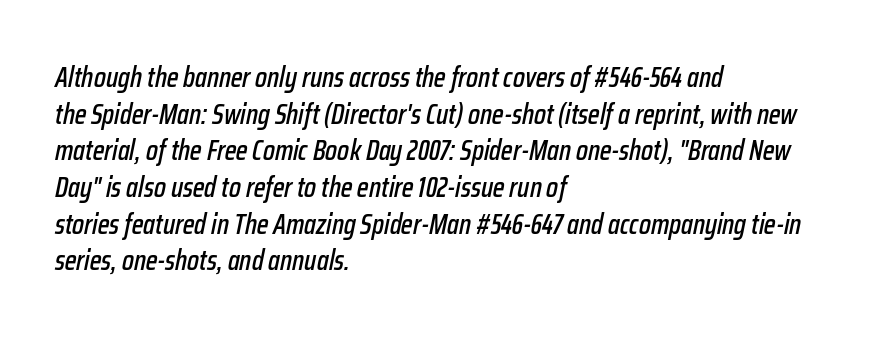
{"italic": "yes", "lean": "right", "slant_degrees": 12, "width": "condensed", "stroke_contrast": "low", "x_height": "medium", "monospaced": "no", "underline": "no", "align": "left", "line_spacing": "normal", "line_spacing_ratio": 1.31, "letter_spacing": "normal", "letter_spacing_em": 0.0, "glyph_px": 28}
